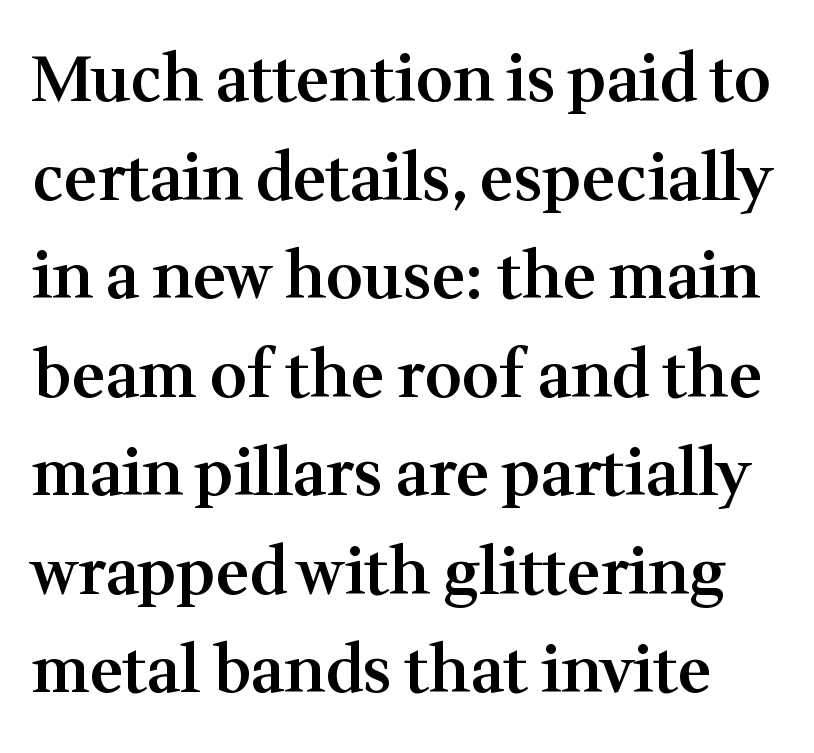
{"serif": "yes", "italic": "no", "bold": "semi", "weight": "semibold", "width": "normal", "stroke_contrast": "medium", "x_height": "medium", "monospaced": "no", "underline": "no", "line_spacing": "normal", "line_spacing_ratio": 1.54, "letter_spacing": "normal", "letter_spacing_em": 0.0, "glyph_px": 64}
